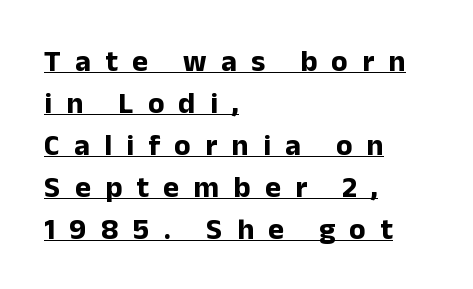
The rows are spaced the way most documents space them. Honestly, the letter spacing is so wide it's the main thing you notice. Notice how a bar underscores the lettering throughout. Students, this is bold: see how much ink each stroke carries.
